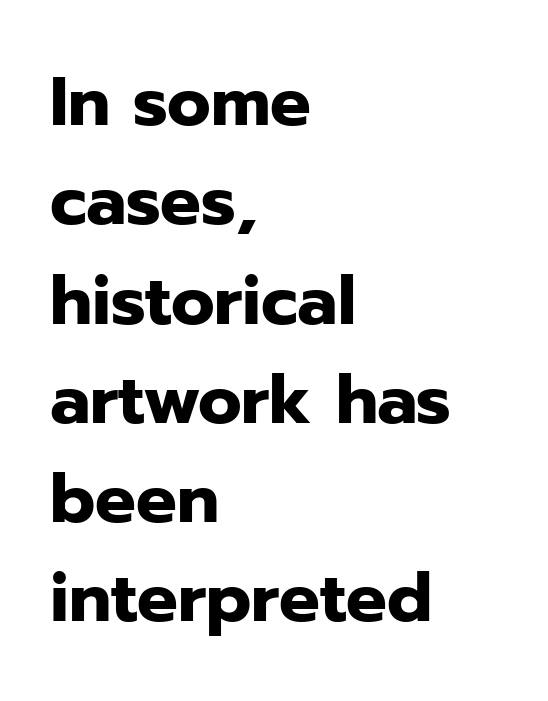
One glance says typical: line gaps are just what's usual. The horizontal fit of the characters is conventional and even. Proportional: the letters do not fall into vertical columns. Regarding serifs, this sample does without them.
